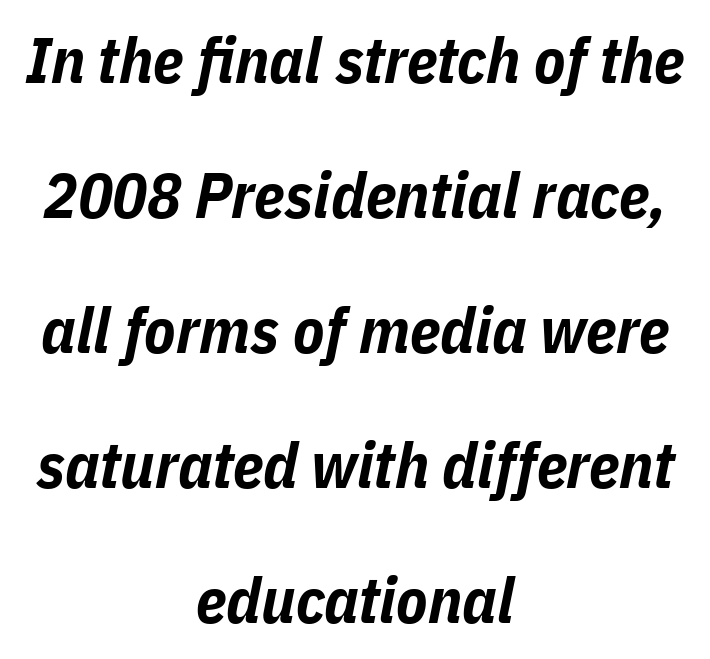
The image shows 64 px bold, condensed type, italic (leaning right); set centered, loose line spacing (2.11x), normal letter spacing, not underlined; low stroke contrast and a medium x-height.
